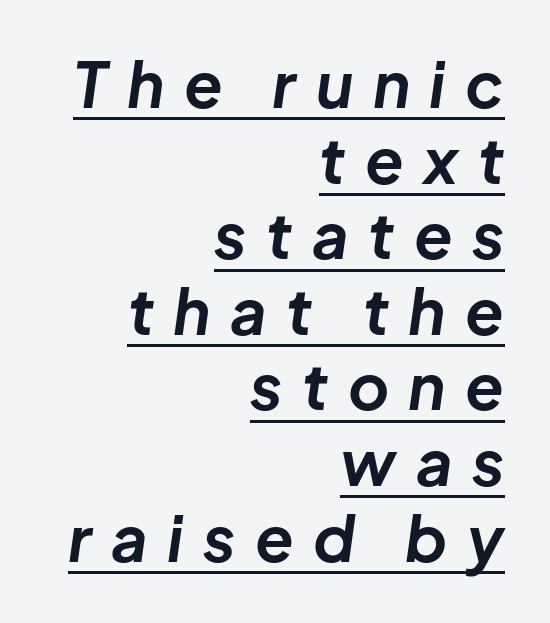
Q: Is the text bold? A: Yes.
Q: Is the text italic (slanted)? A: Yes, it leans right by about 8 degrees.
Q: Is the text underlined? A: Yes.
Q: How is the paragraph aligned? A: Right-aligned.
Q: Is the spacing between letters normal or unusually wide? A: Unusually wide.
Q: Width (condensed, normal, or wide)? A: Normal.
Q: Stroke contrast? A: Low.
Q: x-height? A: Medium.
Q: Monospaced? A: No.
